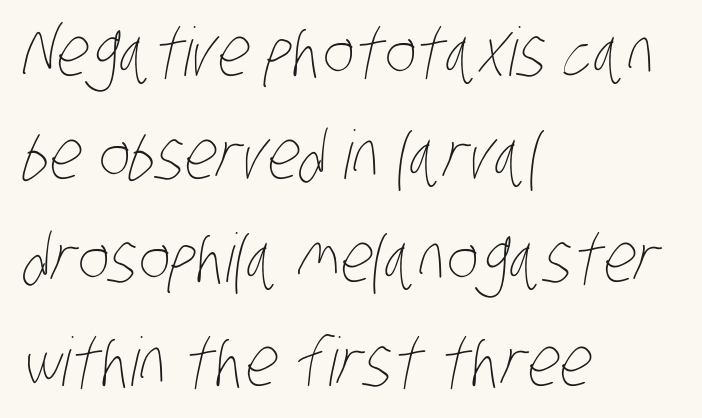
Is this a fixed-width face? No — the glyphs have proportional, varying widths. Descenders hang freely into open space. These lines keep a tight, regular rhythm from letter to letter. Heft: none added — not bold. The passage is arranged the way most books set body copy — flush left.
